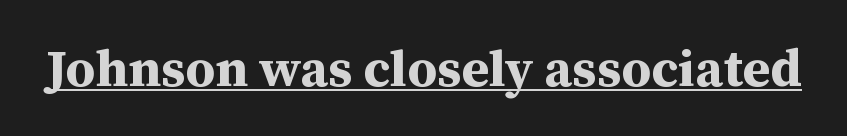
{"serif": "yes", "italic": "no", "bold": "yes", "weight": "bold", "width": "normal", "stroke_contrast": "medium", "x_height": "medium", "monospaced": "no", "underline": "yes", "letter_spacing": "normal", "letter_spacing_em": 0.0, "glyph_px": 52}
